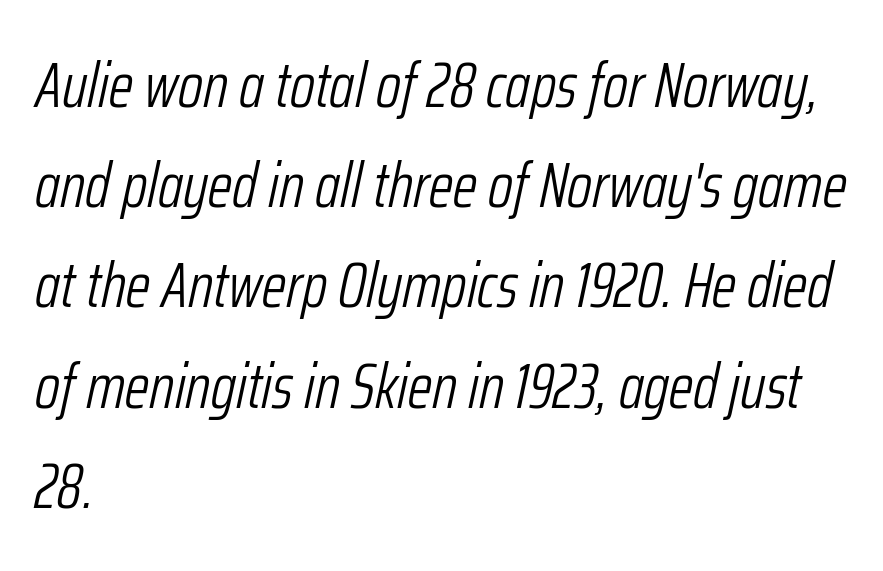
Nobody drew a line under any word here. The passage shown is typed in a proportional face where columns would drift. The typesetter chose a ragged-right arrangement here. Default kerning and tracking; the words read as compact shapes. There's an unmistakable incline to the writing here. The vertical gap from one line to the next is medium.
